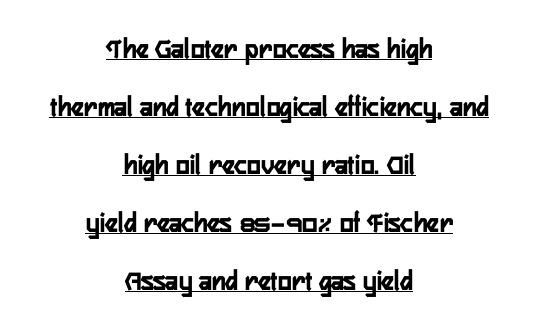
Caption: standard tracking, unaltered. The letters advance in unequal steps, a hallmark of proportional type. Casual observation: everything's sitting right in the middle. Check the space under the baseline: a stroke is drawn there. Interline gaps are noticeably wide in this sample. The font's upright variant was chosen for this text.
